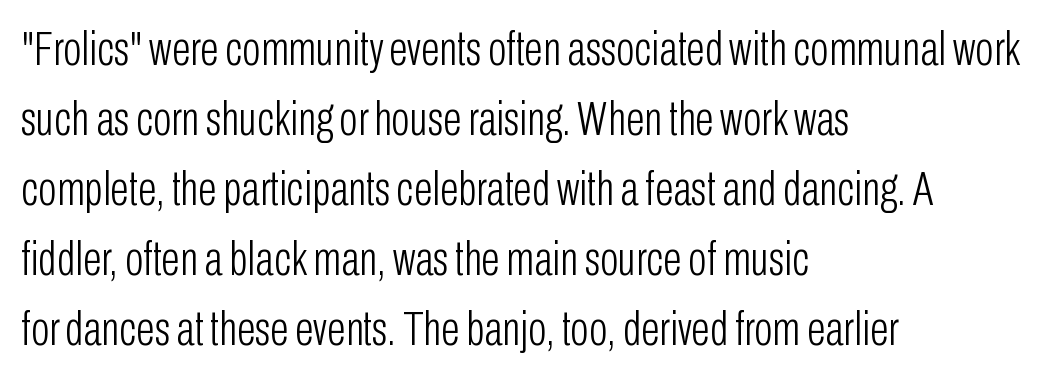
A typesetter would call this proportional, since set widths differ per character. Ascenders rise straight up at ninety degrees. The baseline area is clear. The designer went with a sans here, leaving each stem footless. Is there much room between lines? A standard amount, neither cramped nor airy. A typesetter would call this zero additional tracking.
